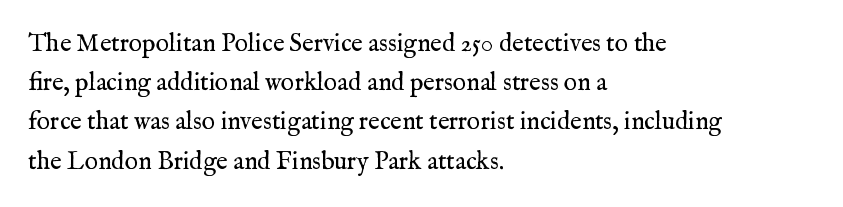
Is this a heavy cut? Hardly; it is regular or lighter. In CSS terms this would be text-align: left. Words appear dense and cohesive because spacing is normal. The gap between lines stays unmarked. Reading down the column, the eye jumps a familiar distance to each next line. This is roman type, the default non-slanted kind.
